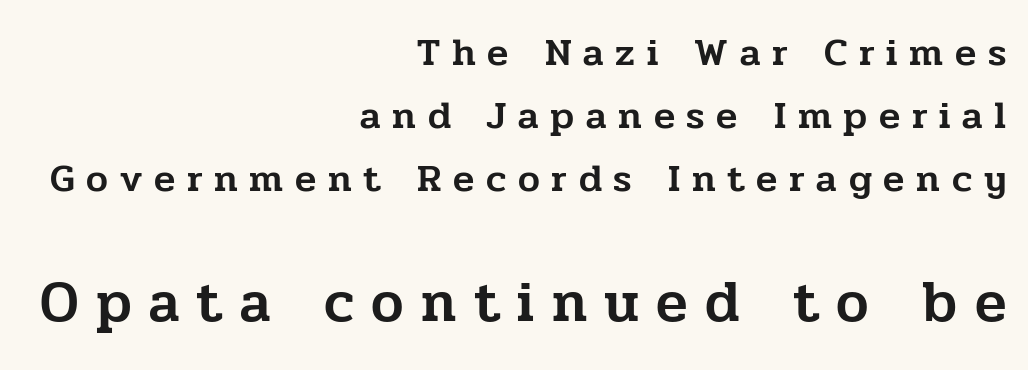
{"serif": "yes", "italic": "no", "width": "normal", "stroke_contrast": "low", "x_height": "medium", "monospaced": "no", "underline": "no", "align": "right", "line_spacing": "normal", "line_spacing_ratio": 1.61, "letter_spacing": "wide", "letter_spacing_em": 0.3, "larger_block": "second", "size_ratio": 1.49, "glyph_px": 58}
